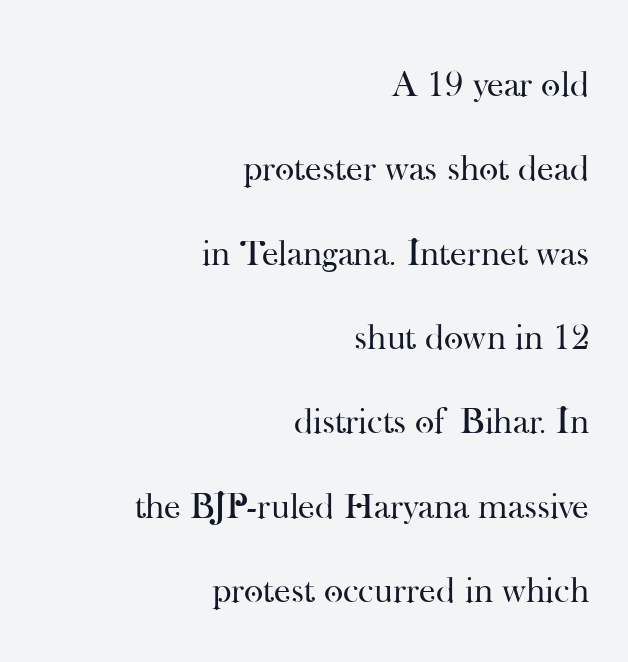
The image shows 37 px regular-weight serif type, upright; set right-aligned, loose line spacing (2.28x), normal letter spacing, not underlined; high stroke contrast and a small x-height.
